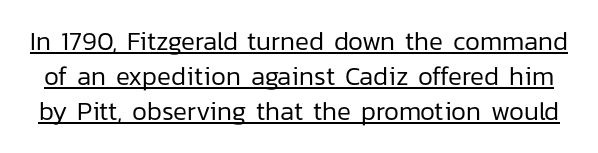
The image shows 26 px text type, upright; set normal line spacing (1.35x), normal letter spacing, underlined.
